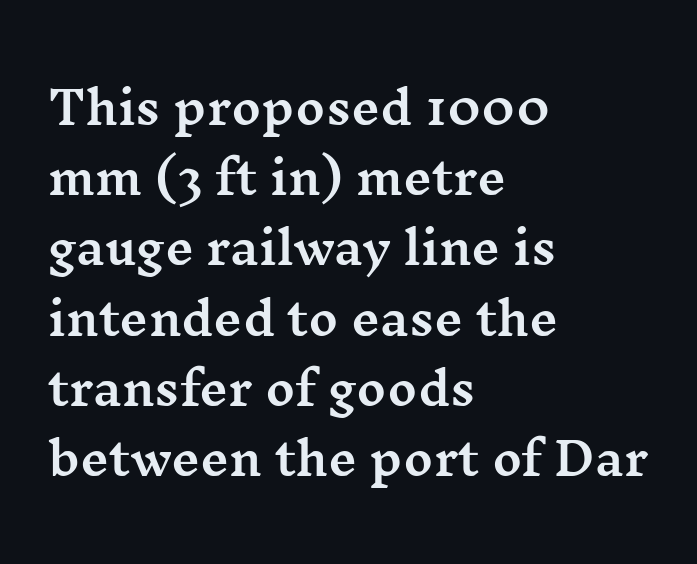
{"serif": "yes", "italic": "no", "width": "wide", "stroke_contrast": "medium", "x_height": "medium", "monospaced": "no", "underline": "no", "align": "left", "line_spacing": "normal", "line_spacing_ratio": 1.56, "letter_spacing": "normal", "letter_spacing_em": 0.0, "glyph_px": 45}
